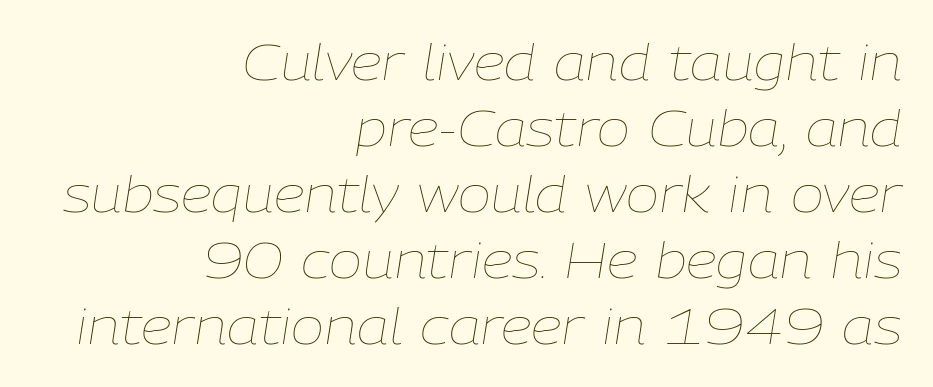
The image shows 50 px thin type, italic (leaning right); set right-aligned, normal line spacing (1.32x), normal letter spacing, not underlined; low stroke contrast and a medium x-height.
